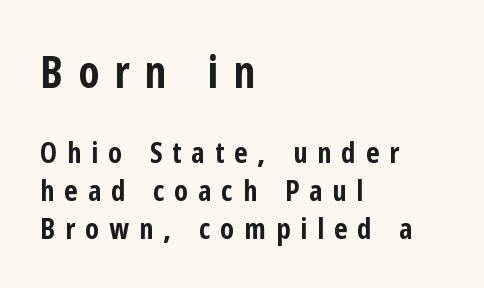
The image shows 44 px bold, condensed sans-serif type, upright; set left-aligned, normal line spacing (1.3x), unusually wide letter spacing (+0.34 em), not underlined; the first (top) block is 1.52x larger; low stroke contrast and a medium x-height.
